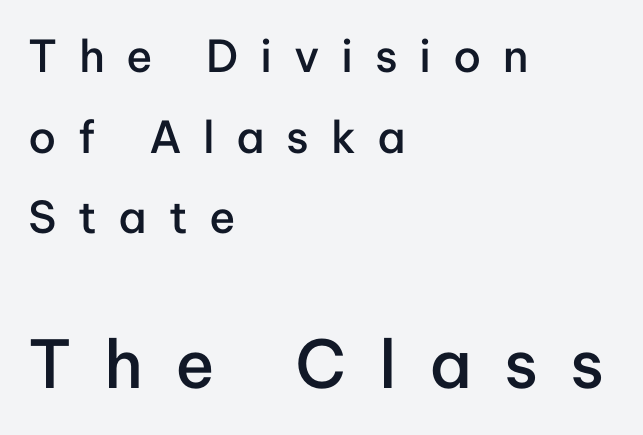
Does the lettering tilt? It doesn't — this is upright. The letterforms stand isolated, each surrounded by extra space. Typeset ragged right — the left edge is the straight one. Serif or sans? Sans — the stroke terminals are bare. Beneath every word, the page is bare.
